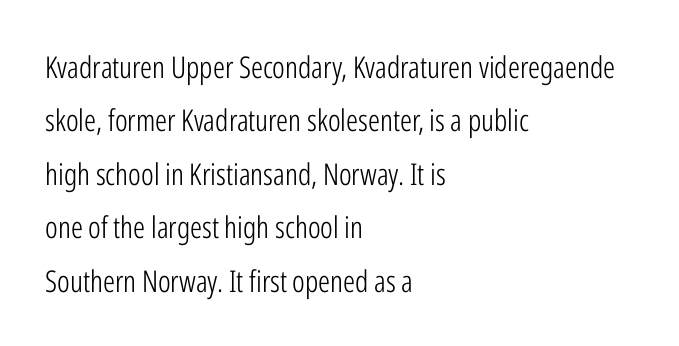
{"serif": "no", "italic": "no", "bold": "no", "weight": "light", "width": "condensed", "stroke_contrast": "low", "x_height": "medium", "monospaced": "no", "underline": "no", "align": "left", "line_spacing_ratio": 1.78, "letter_spacing": "normal", "letter_spacing_em": 0.0, "glyph_px": 30}
